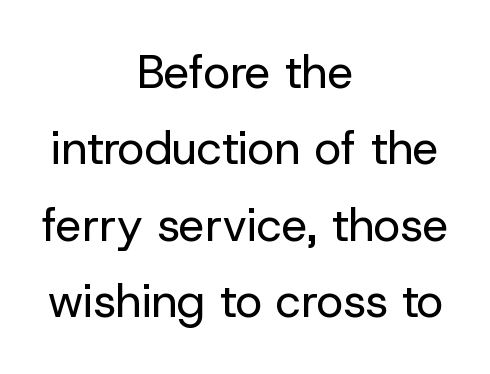
Q: Is the text bold? A: No.
Q: Is the text italic (slanted)? A: No, it is upright.
Q: Is the typeface a serif or a sans-serif typeface? A: Sans-serif.
Q: Is the text underlined? A: No.
Q: How is the paragraph aligned? A: Centered.
Q: Is the spacing between letters normal or unusually wide? A: Normal.
Q: Is the spacing between lines tight, normal or loose? A: Normal.
Q: Width (condensed, normal, or wide)? A: Normal.
Q: Stroke contrast? A: Low.
Q: x-height? A: Medium.
Q: Monospaced? A: No.
